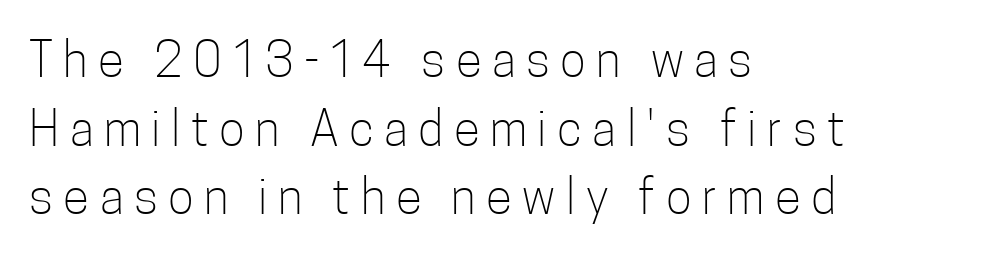
{"serif": "no", "italic": "no", "bold": "no", "weight": "light", "width": "condensed", "stroke_contrast": "low", "x_height": "medium", "monospaced": "no", "underline": "no", "align": "left", "line_spacing": "normal", "line_spacing_ratio": 1.43, "letter_spacing": "wide", "letter_spacing_em": 0.22, "glyph_px": 48}
